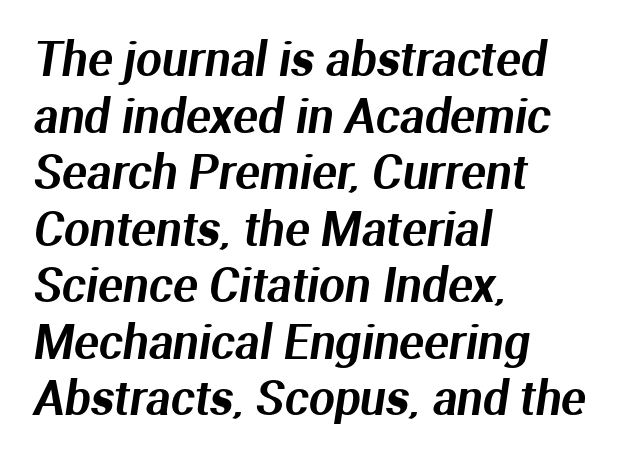
{"serif": "no", "width": "normal", "stroke_contrast": "medium", "x_height": "medium", "monospaced": "no", "underline": "no", "align": "left", "line_spacing_ratio": 1.23, "letter_spacing": "normal", "letter_spacing_em": 0.0, "glyph_px": 46}
